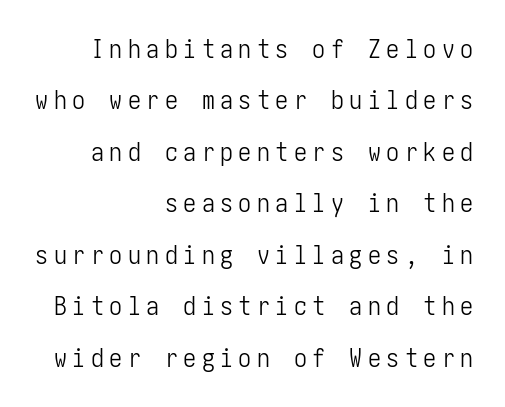
The image shows 26 px text type, upright; set right-aligned, loose line spacing (1.98x), unusually wide letter spacing (+0.21 em), not underlined.
